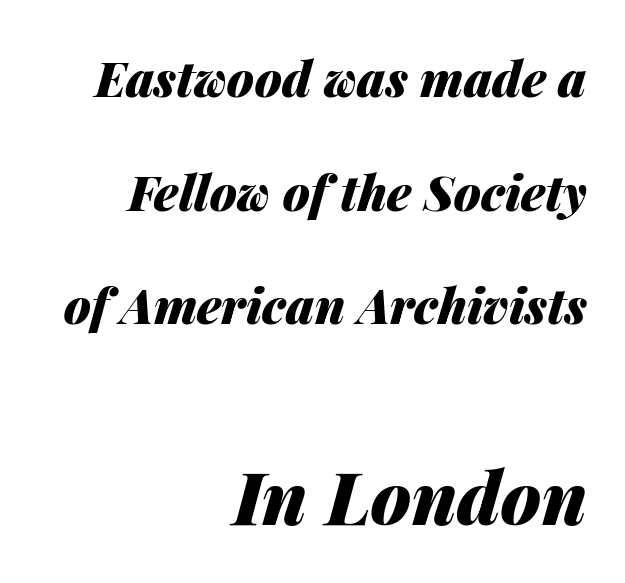
{"italic": "yes", "lean": "right", "slant_degrees": 14, "bold": "yes", "weight": "heavy", "width": "normal", "stroke_contrast": "medium", "x_height": "medium", "monospaced": "no", "underline": "no", "align": "right", "line_spacing": "loose", "line_spacing_ratio": 2.32, "letter_spacing": "normal", "letter_spacing_em": 0.0, "larger_block": "second", "size_ratio": 1.49, "glyph_px": 73}
